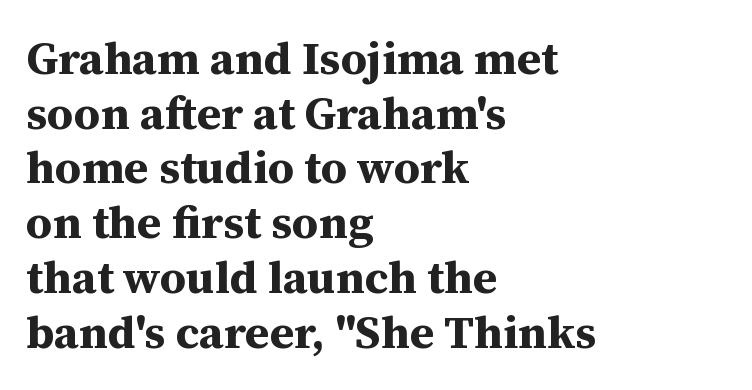
Does the type have serifs? Yes, each stem ends in a small foot. A bare baseline throughout the passage. Character widths vary here, with narrow letters taking less room than wide ones. The rendering keeps characters at their native spacing. Notice how the passage keeps a crisp vertical edge on the left only. Each glyph is drawn with heavy, bold strokes.
